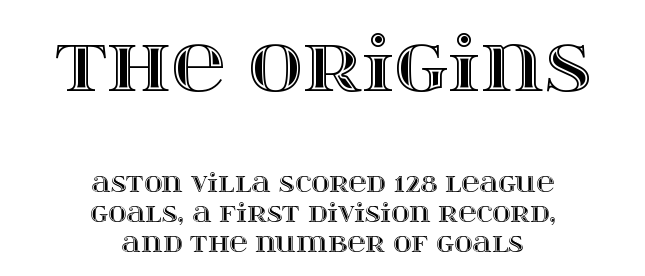
Q: Is the text italic (slanted)? A: No, it is upright.
Q: Is the text underlined? A: No.
Q: How is the paragraph aligned? A: Centered.
Q: Is the spacing between letters normal or unusually wide? A: Normal.
Q: Which block of text is set in a larger size, the first (top) or the second (bottom)? A: The first (top) one.
Q: Width (condensed, normal, or wide)? A: Wide.
Q: x-height? A: Large.
Q: Monospaced? A: No.
